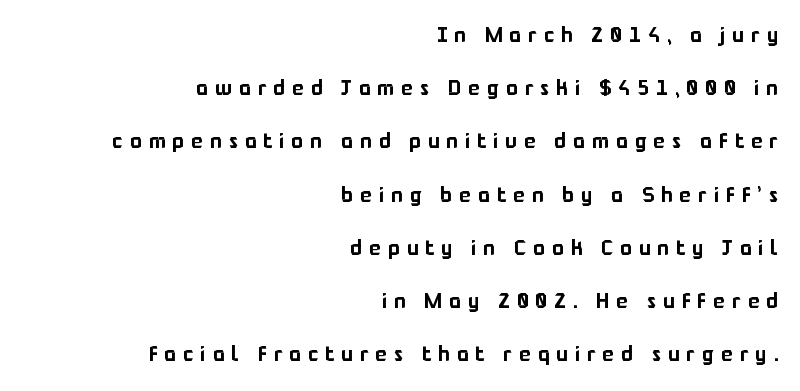
The image shows 22 px text type, upright; set right-aligned, loose line spacing (2.42x), unusually wide letter spacing (+0.32 em), not underlined.
